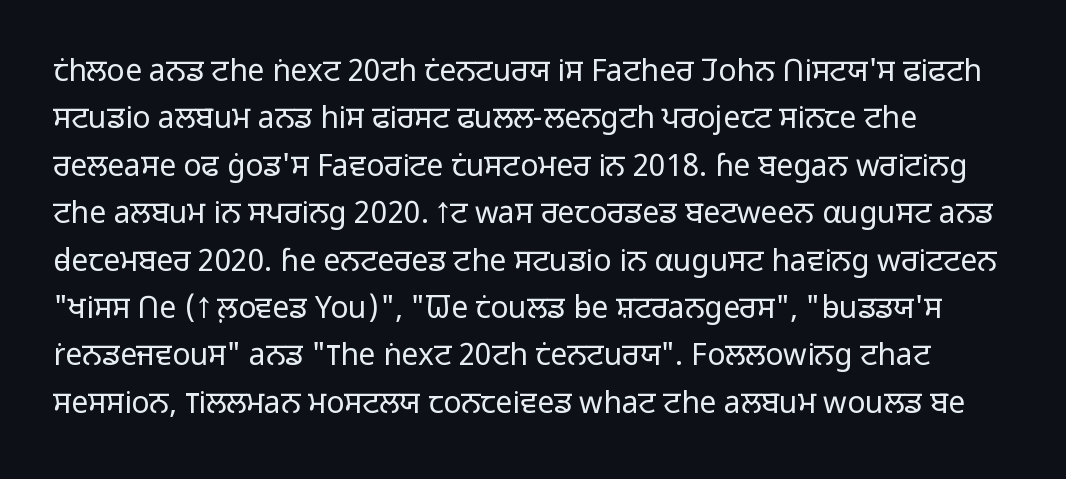
Q: Is the text bold? A: No.
Q: Is the text italic (slanted)? A: No, it is upright.
Q: Is the typeface a serif or a sans-serif typeface? A: Sans-serif.
Q: Is the text underlined? A: No.
Q: How is the paragraph aligned? A: Left-aligned.
Q: Is the spacing between letters normal or unusually wide? A: Normal.
Q: Is the spacing between lines tight, normal or loose? A: Normal.
Q: Width (condensed, normal, or wide)? A: Normal.
Q: Stroke contrast? A: Low.
Q: x-height? A: Medium.
Q: Monospaced? A: No.
